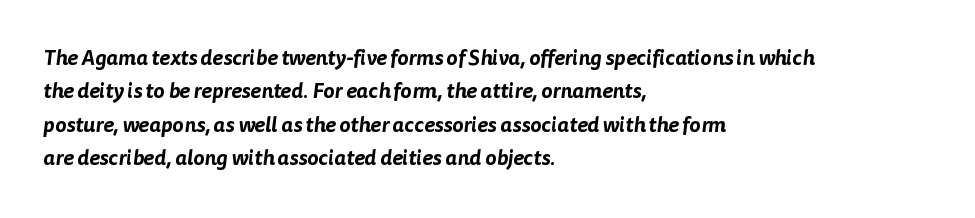
The image shows 21 px text type; set left-aligned, normal line spacing (1.59x), normal letter spacing, not underlined.
